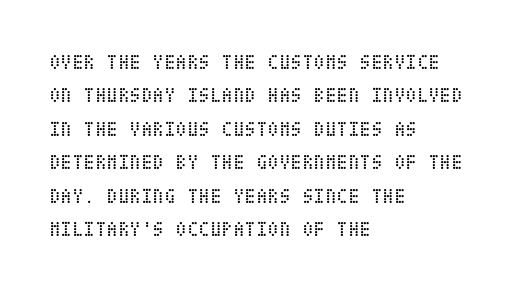
How would I describe the line gaps? Plain and ordinary. Weight: in the light-to-regular range. The type is set solid horizontally, with unmodified tracking. The lines are quadded left.
